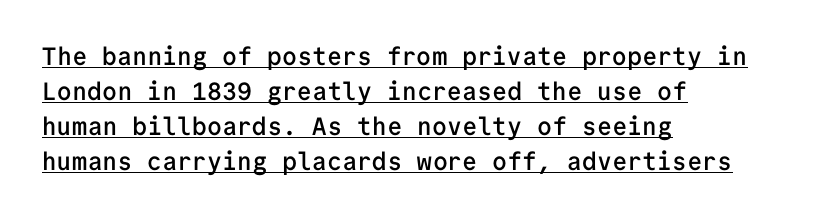
{"italic": "no", "bold": "semi", "underline": "yes", "align": "left", "line_spacing": "normal", "line_spacing_ratio": 1.4, "letter_spacing": "normal", "letter_spacing_em": 0.0, "glyph_px": 25}
